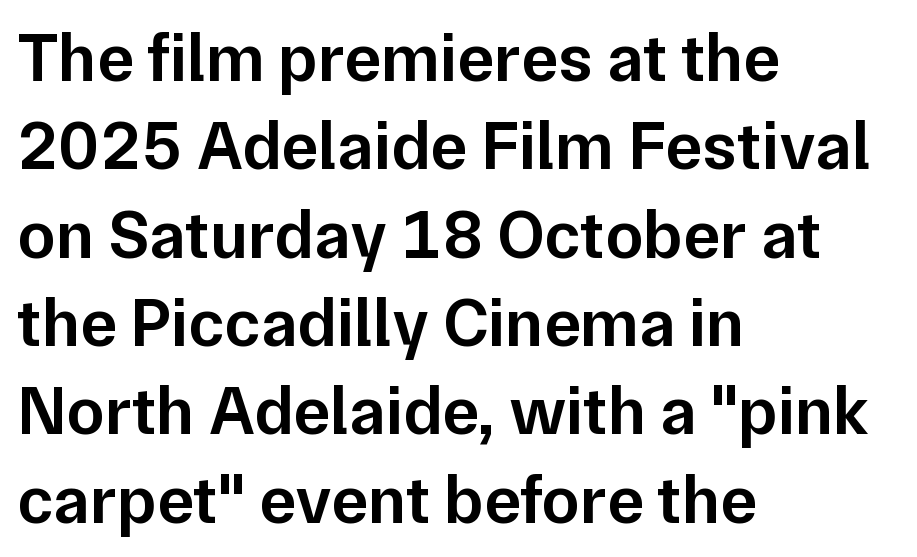
The typeface chosen for these lines omits serifs. Short and long lines alike share a common starting point at left. Nope, not italic — everything's standing straight. Each letter keeps its own natural width here, so spacing adapts to shape. The area under the type is left untouched. Semibold letterforms, between regular and bold.
